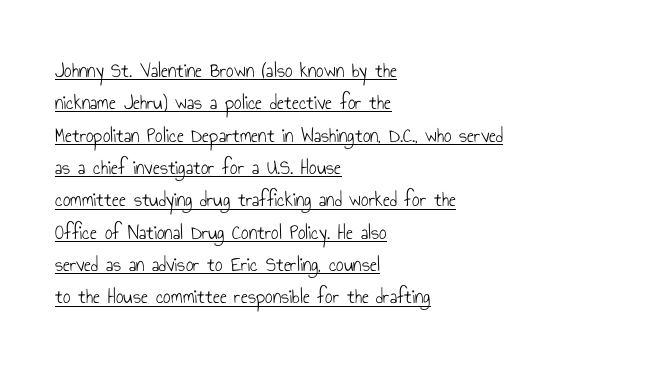
Q: Is the text bold? A: No.
Q: Is the text italic (slanted)? A: No, it is upright.
Q: Is the text underlined? A: Yes.
Q: How is the paragraph aligned? A: Left-aligned.
Q: Is the spacing between letters normal or unusually wide? A: Normal.
Q: Is the spacing between lines tight, normal or loose? A: Normal.
